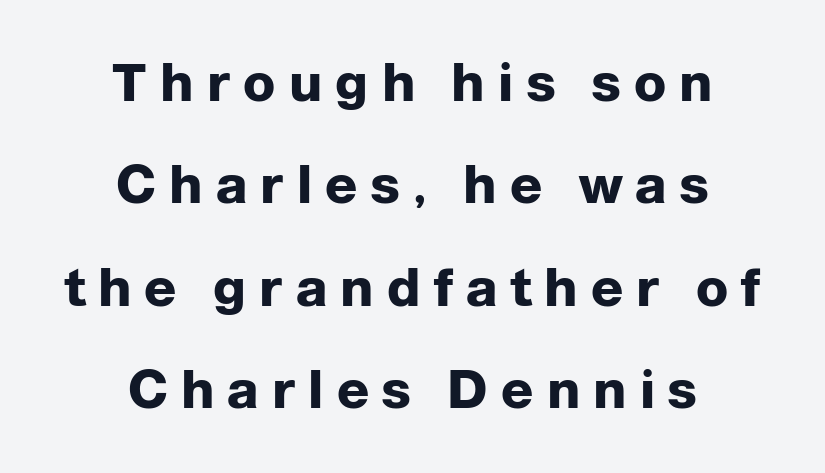
{"serif": "no", "italic": "no", "bold": "yes", "weight": "heavy", "width": "normal", "stroke_contrast": "low", "x_height": "medium", "monospaced": "no", "underline": "no", "align": "center", "line_spacing": "loose", "line_spacing_ratio": 1.93, "letter_spacing": "wide", "letter_spacing_em": 0.25, "glyph_px": 53}
